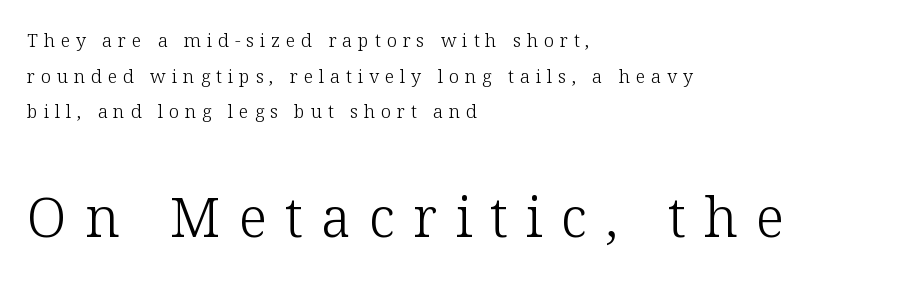
Q: Is the text bold? A: No.
Q: Is the text italic (slanted)? A: No, it is upright.
Q: Is the typeface a serif or a sans-serif typeface? A: Serif.
Q: Is the text underlined? A: No.
Q: How is the paragraph aligned? A: Left-aligned.
Q: Is the spacing between letters normal or unusually wide? A: Unusually wide.
Q: Is the spacing between lines tight, normal or loose? A: Loose.
Q: Which block of text is set in a larger size, the first (top) or the second (bottom)? A: The second (bottom) one.
Q: Width (condensed, normal, or wide)? A: Normal.
Q: Stroke contrast? A: Low.
Q: x-height? A: Medium.
Q: Monospaced? A: No.
